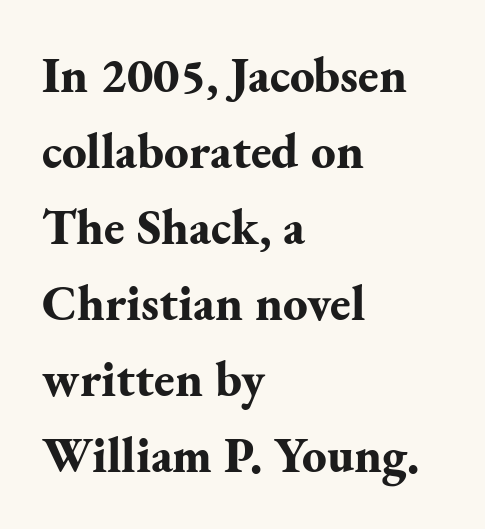
The image shows 49 px bold serif type, upright; set left-aligned, normal line spacing (1.55x), normal letter spacing, not underlined; medium stroke contrast and a small x-height.
